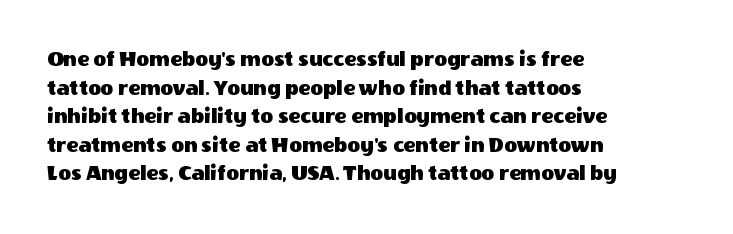
Q: Is the text italic (slanted)? A: No, it is upright.
Q: Is the text underlined? A: No.
Q: How is the paragraph aligned? A: Left-aligned.
Q: Is the spacing between letters normal or unusually wide? A: Normal.
Q: Is the spacing between lines tight, normal or loose? A: Normal.
